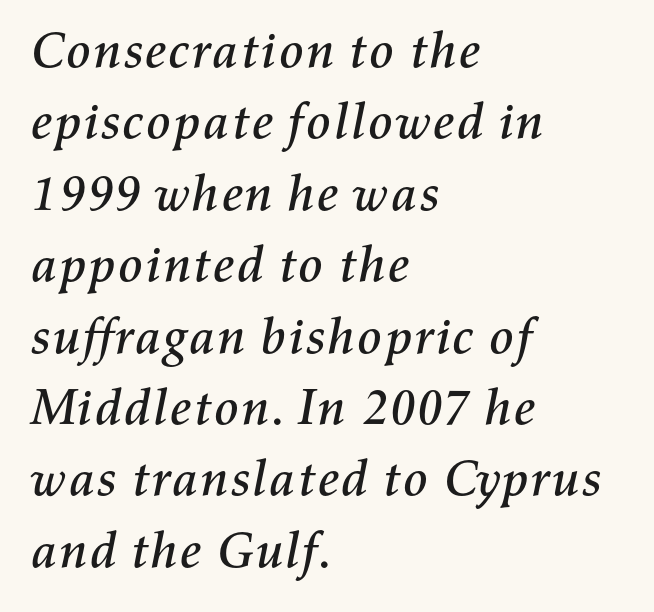
{"italic": "yes", "lean": "right", "slant_degrees": 11, "width": "normal", "stroke_contrast": "medium", "x_height": "medium", "monospaced": "no", "underline": "no", "align": "left", "line_spacing": "normal", "line_spacing_ratio": 1.4, "letter_spacing": "normal", "letter_spacing_em": 0.0, "glyph_px": 51}
